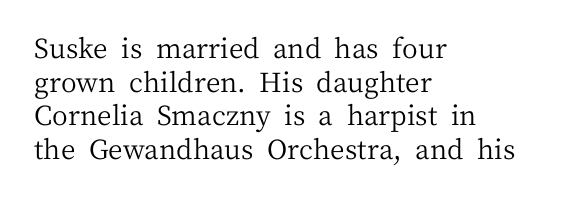
Whoever set this chose a conventional vertical rhythm. Each stroke keeps to a modest, everyday thickness or less. Is there any slant? The stems are plumb. Any mark beneath the type? The region is blank. Horizontal alignment here is leftward, the default for most running prose.
